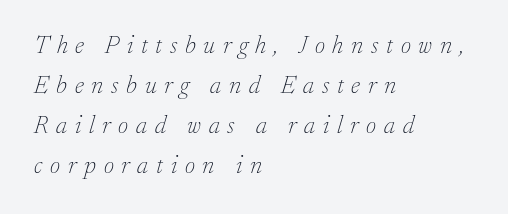
{"italic": "yes", "lean": "right", "slant_degrees": 17, "bold": "no", "underline": "no", "align": "left", "line_spacing": "normal", "line_spacing_ratio": 1.6, "letter_spacing": "wide", "letter_spacing_em": 0.31, "glyph_px": 25}
